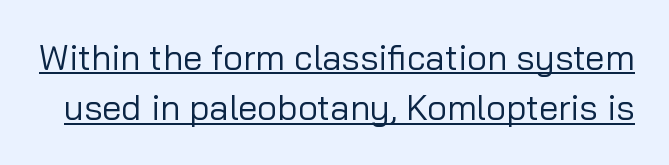
The specimen reads as upright at a glance. Looks like regular typesetting: each glyph gets only the width it needs. Is the stroke heavy? The answer is a plain regular-or-lighter. In terms of letterform style, serifs are entirely absent. A normal amount of white space separates one row of letters from the next.
